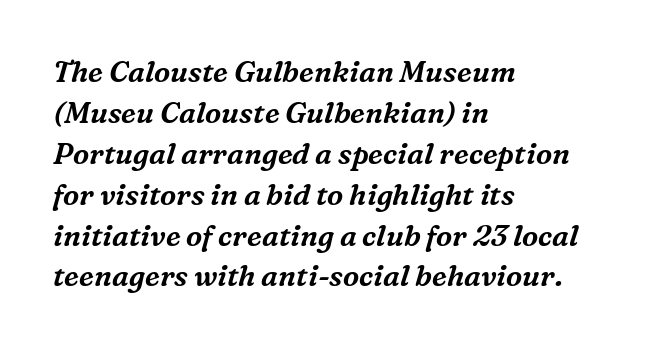
Each letter's strokes conclude with small projecting serifs. The specimen omits any rule beneath the text block's lines. A typesetter would mark this as italic. Students, observe: this is what conventionally led text looks like. Alignment: flush left. Spacing verdict: proportional, widths tailored to each character.
